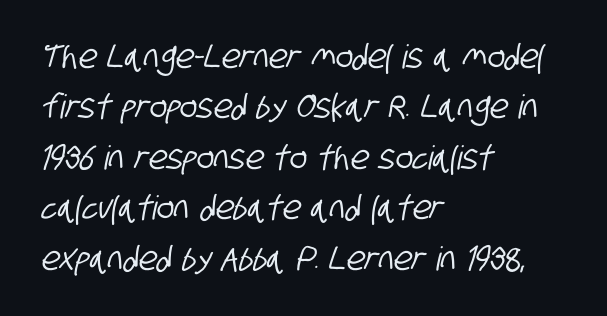
The image shows 33 px condensed sans-serif type; set left-aligned, normal line spacing (1.53x), normal letter spacing, not underlined; low stroke contrast and a large x-height.
